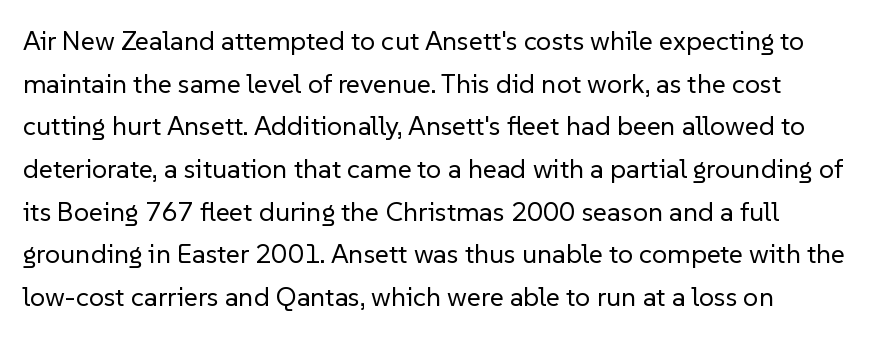
Q: Is the text bold? A: No.
Q: Is the text italic (slanted)? A: No, it is upright.
Q: Is the text underlined? A: No.
Q: How is the paragraph aligned? A: Left-aligned.
Q: Is the spacing between letters normal or unusually wide? A: Normal.
Q: Is the spacing between lines tight, normal or loose? A: Normal.
